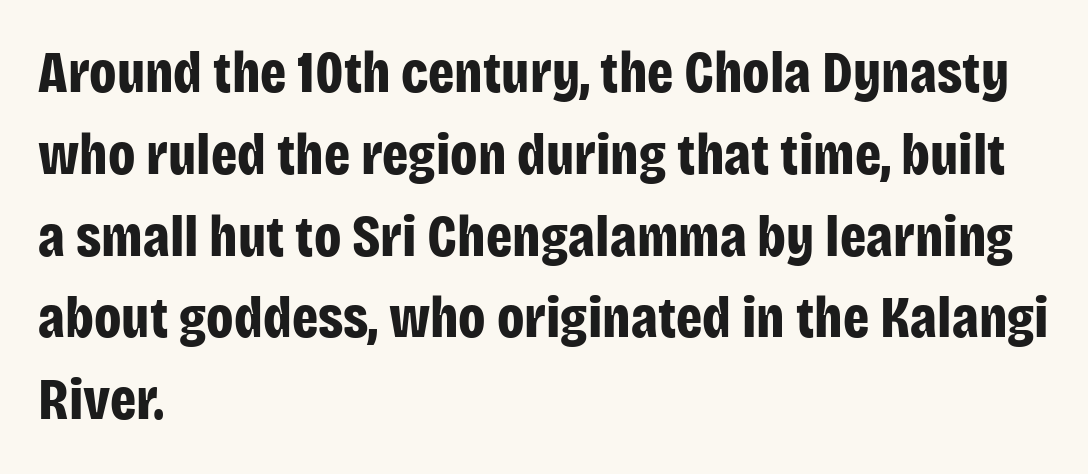
{"serif": "no", "italic": "no", "bold": "yes", "weight": "bold", "width": "condensed", "stroke_contrast": "low", "x_height": "large", "monospaced": "no", "underline": "no", "align": "left", "line_spacing": "normal", "line_spacing_ratio": 1.41, "letter_spacing": "normal", "letter_spacing_em": 0.0, "glyph_px": 58}
